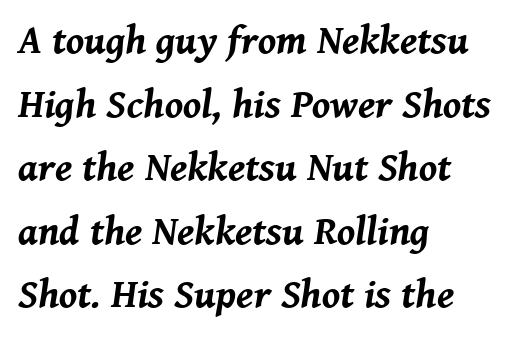
The image shows 40 px bold type, italic (leaning right); set left-aligned, normal line spacing (1.59x), normal letter spacing, not underlined; medium stroke contrast and a medium x-height.
